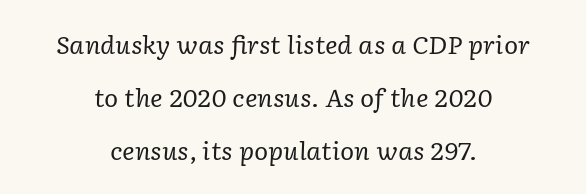
{"italic": "yes", "lean": "right", "slant_degrees": 2, "bold": "no", "underline": "no", "align": "center", "line_spacing": "loose", "line_spacing_ratio": 2.21, "letter_spacing": "normal", "letter_spacing_em": 0.0, "glyph_px": 24}
